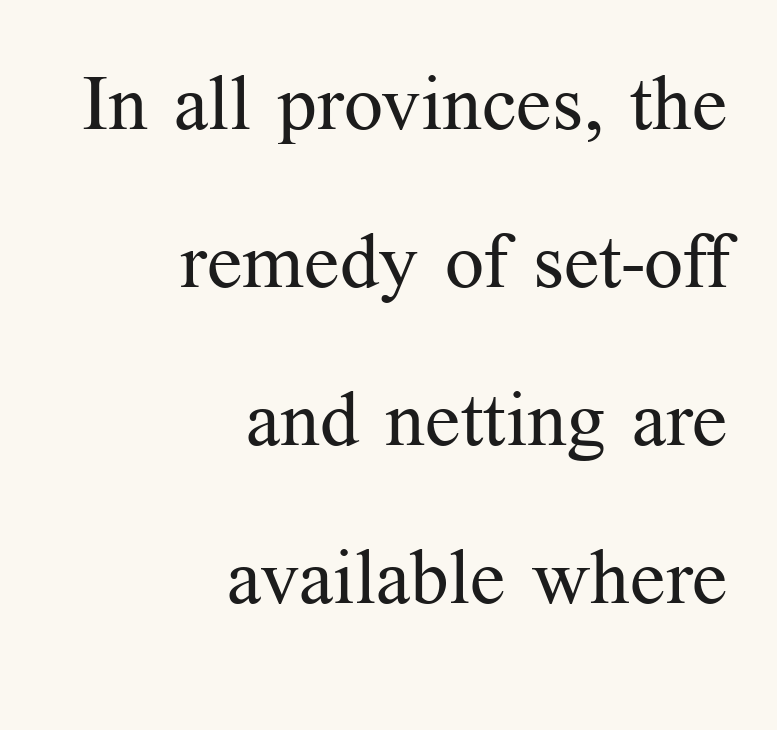
The image shows 77 px regular-weight serif type, upright; set right-aligned, loose line spacing (2.05x), normal letter spacing, not underlined; medium stroke contrast and a medium x-height.
